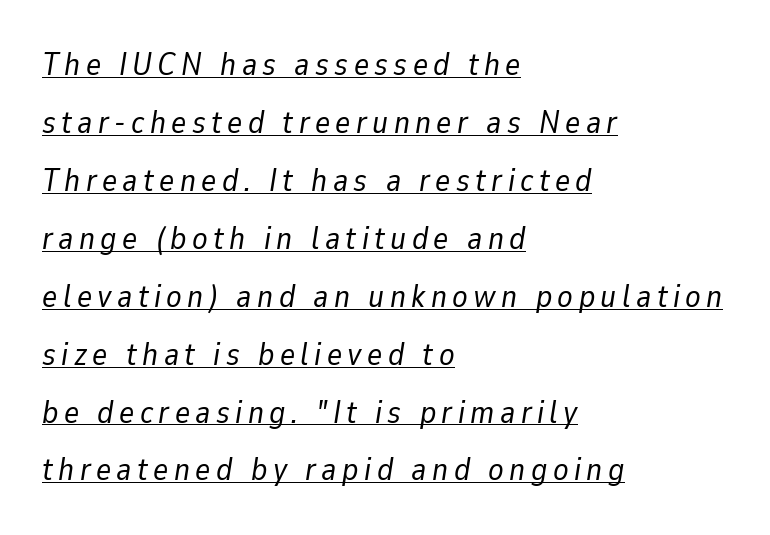
Q: Is the text bold? A: No.
Q: Is the text italic (slanted)? A: Yes, it leans right by about 9 degrees.
Q: Is the text underlined? A: Yes.
Q: How is the paragraph aligned? A: Left-aligned.
Q: Width (condensed, normal, or wide)? A: Normal.
Q: Stroke contrast? A: Low.
Q: x-height? A: Medium.
Q: Monospaced? A: No.
